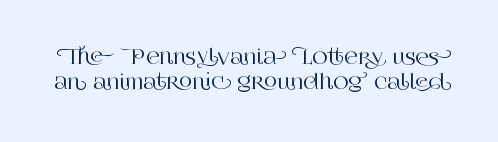
Q: Is the text italic (slanted)? A: No, it is upright.
Q: Is the text underlined? A: No.
Q: Is the spacing between letters normal or unusually wide? A: Normal.
